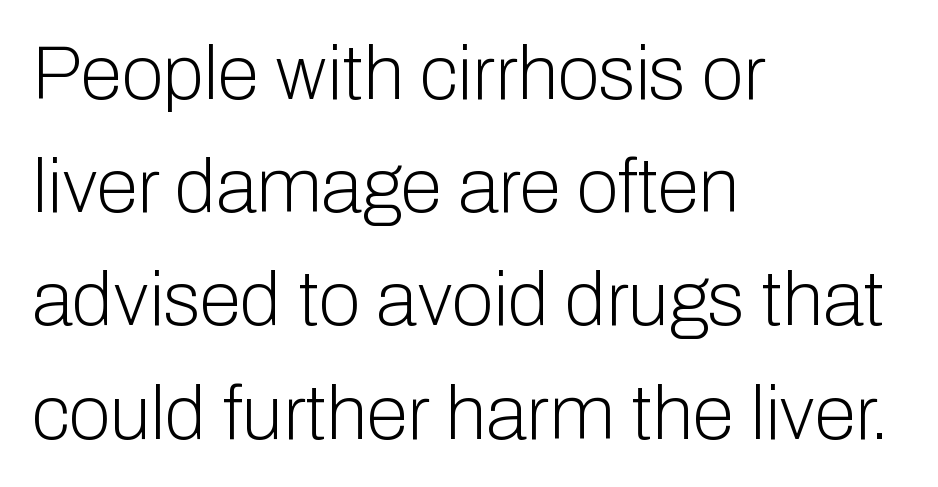
Q: Is the text bold? A: No.
Q: Is the text italic (slanted)? A: No, it is upright.
Q: Is the typeface a serif or a sans-serif typeface? A: Sans-serif.
Q: Is the text underlined? A: No.
Q: How is the paragraph aligned? A: Left-aligned.
Q: Is the spacing between letters normal or unusually wide? A: Normal.
Q: Is the spacing between lines tight, normal or loose? A: Normal.
Q: Width (condensed, normal, or wide)? A: Normal.
Q: Stroke contrast? A: Low.
Q: x-height? A: Medium.
Q: Monospaced? A: No.
